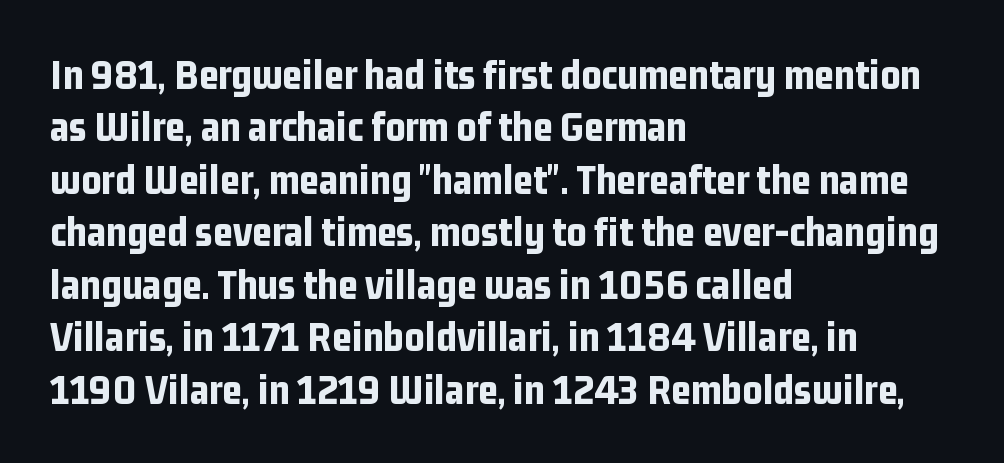
{"serif": "no", "italic": "no", "bold": "yes", "weight": "bold", "width": "condensed", "stroke_contrast": "low", "x_height": "medium", "monospaced": "no", "underline": "no", "align": "left", "line_spacing_ratio": 1.22, "letter_spacing": "normal", "letter_spacing_em": 0.0, "glyph_px": 43}
